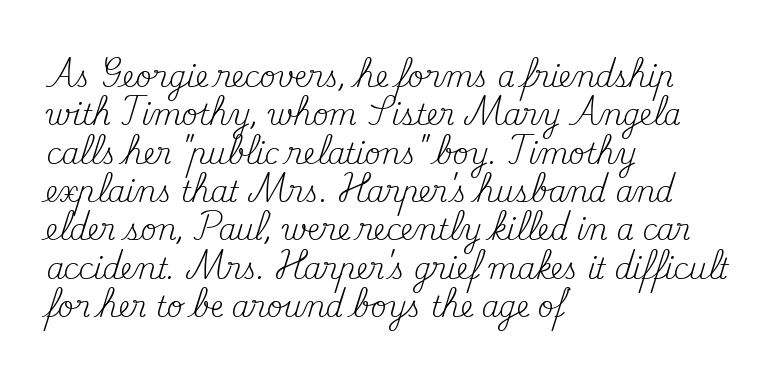
{"serif": "yes", "bold": "no", "weight": "regular", "width": "normal", "stroke_contrast": "medium", "x_height": "small", "monospaced": "no", "underline": "no", "align": "left", "line_spacing": "normal", "line_spacing_ratio": 1.37, "letter_spacing": "normal", "letter_spacing_em": 0.0, "glyph_px": 28}
